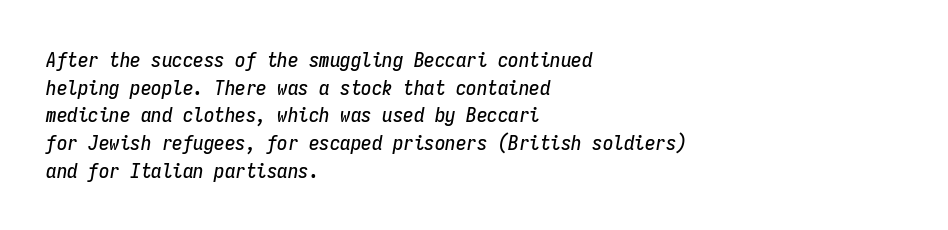
{"italic": "yes", "lean": "right", "slant_degrees": 9, "underline": "no", "align": "left", "line_spacing": "normal", "line_spacing_ratio": 1.32, "letter_spacing": "normal", "letter_spacing_em": 0.0, "glyph_px": 21}
